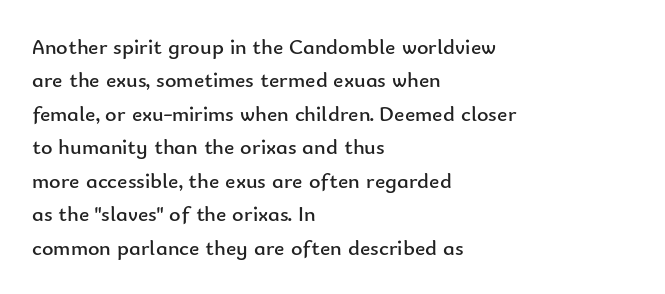
Q: Is the text bold? A: No.
Q: Is the text italic (slanted)? A: No, it is upright.
Q: Is the text underlined? A: No.
Q: How is the paragraph aligned? A: Left-aligned.
Q: Is the spacing between letters normal or unusually wide? A: Normal.
Q: Is the spacing between lines tight, normal or loose? A: Normal.
